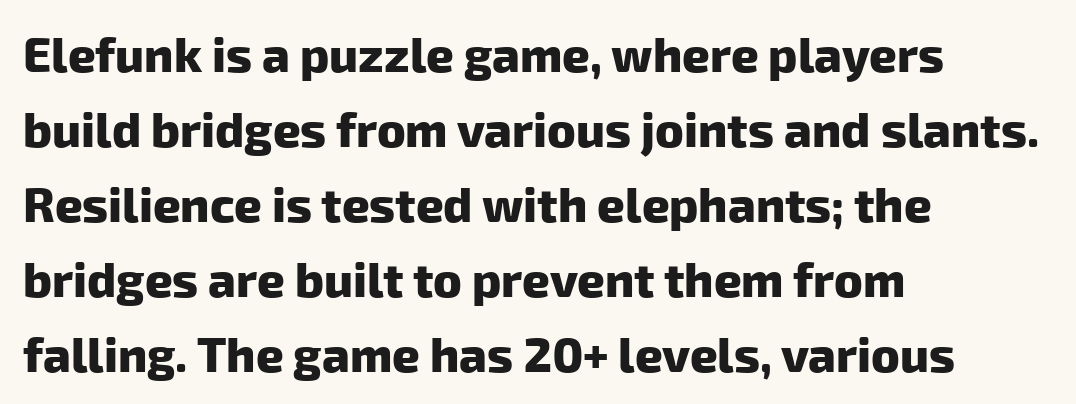
Q: Is the text bold? A: Yes.
Q: Is the typeface a serif or a sans-serif typeface? A: Sans-serif.
Q: Is the text underlined? A: No.
Q: How is the paragraph aligned? A: Left-aligned.
Q: Is the spacing between letters normal or unusually wide? A: Normal.
Q: Is the spacing between lines tight, normal or loose? A: Normal.
Q: Width (condensed, normal, or wide)? A: Normal.
Q: Stroke contrast? A: Low.
Q: x-height? A: Medium.
Q: Monospaced? A: No.
